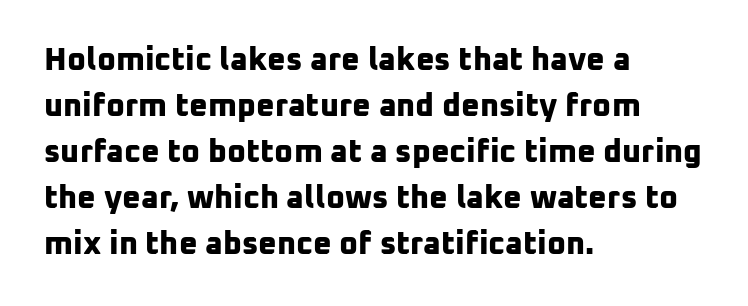
The image shows 32 px bold sans-serif type; set left-aligned, normal line spacing (1.44x), normal letter spacing, not underlined; low stroke contrast and a medium x-height.
